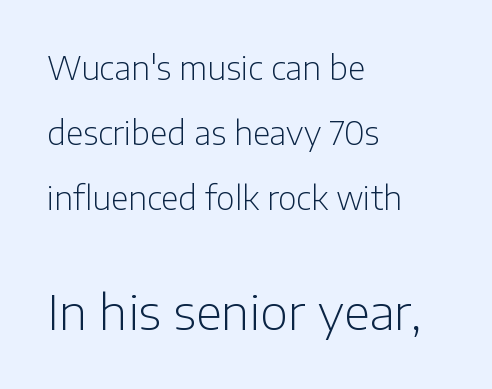
{"serif": "no", "italic": "no", "bold": "no", "weight": "light", "width": "normal", "stroke_contrast": "low", "x_height": "medium", "monospaced": "no", "underline": "no", "align": "left", "line_spacing": "loose", "line_spacing_ratio": 2.03, "letter_spacing": "normal", "letter_spacing_em": 0.0, "larger_block": "second", "size_ratio": 1.5, "glyph_px": 48}
